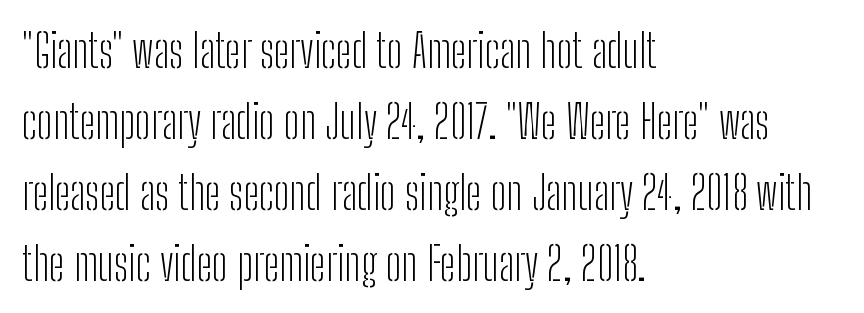
Each line starts at the same left margin while the right side varies. Each letter keeps its own natural width here, so spacing adapts to shape. A clean baseline with only descenders dipping below it. Is the letter spacing exaggerated? No — it looks like the ordinary default. The weight would be labelled regular, book, light, or lighter still. Look at the bottom of the vertical strokes: they stop flat, with no serifs.
